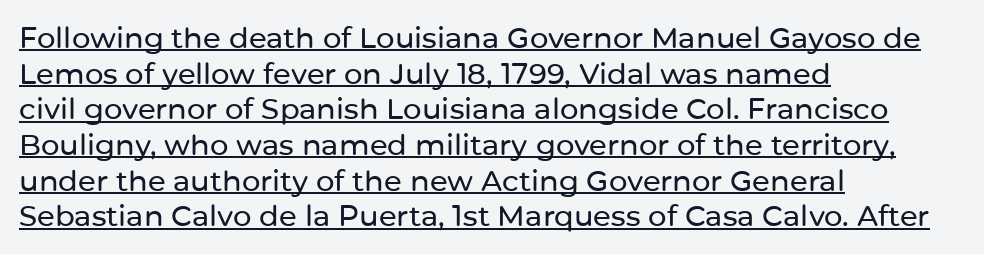
The image shows 29 px sans-serif type, upright; set left-aligned, line spacing 1.23x, normal letter spacing, underlined; low stroke contrast and a medium x-height.
